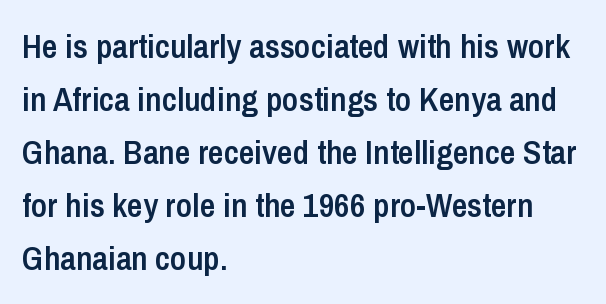
The image shows 34 px semibold, condensed sans-serif type, upright; set left-aligned, normal line spacing (1.56x), normal letter spacing, not underlined; low stroke contrast and a medium x-height.
